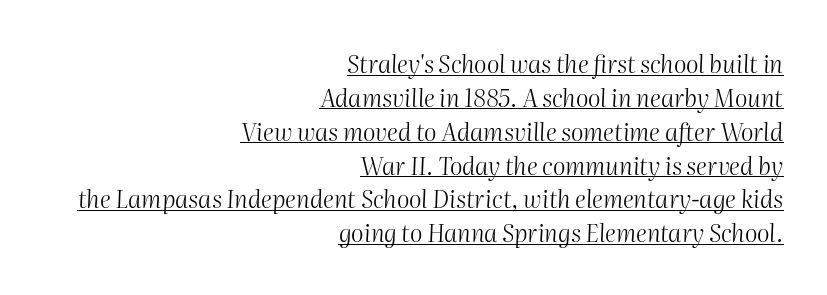
Q: Is the text bold? A: No.
Q: Is the text italic (slanted)? A: Yes, it leans right by about 2 degrees.
Q: Is the text underlined? A: Yes.
Q: How is the paragraph aligned? A: Right-aligned.
Q: Is the spacing between letters normal or unusually wide? A: Normal.
Q: Is the spacing between lines tight, normal or loose? A: Normal.
